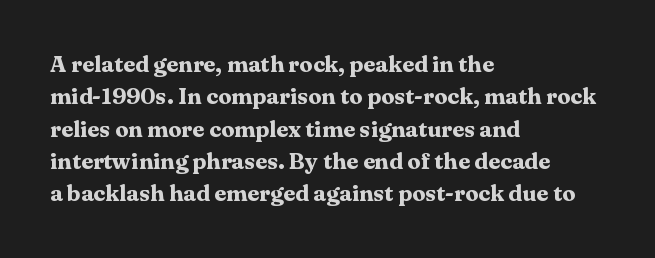
{"italic": "no", "bold": "yes", "underline": "no", "align": "left", "line_spacing": "normal", "line_spacing_ratio": 1.47, "letter_spacing": "normal", "letter_spacing_em": 0.0, "glyph_px": 22}
